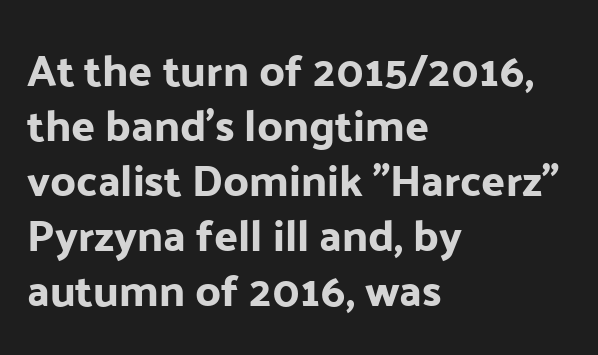
The image shows 44 px sans-serif type, upright; set left-aligned, normal line spacing (1.25x), normal letter spacing, not underlined; low stroke contrast and a medium x-height.
